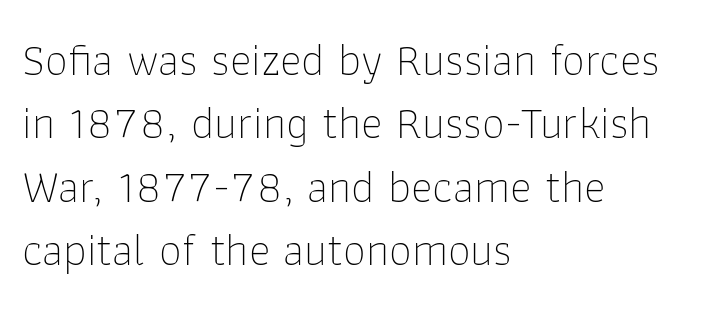
The image shows 46 px thin sans-serif type, upright; set left-aligned, normal line spacing (1.38x), normal letter spacing, not underlined; low stroke contrast and a medium x-height.
